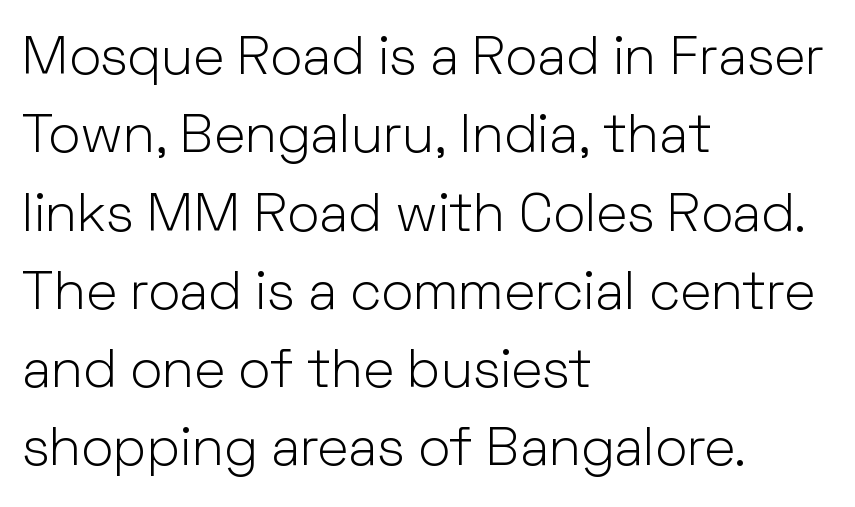
Q: Is the text bold? A: No.
Q: Is the text italic (slanted)? A: No, it is upright.
Q: Is the typeface a serif or a sans-serif typeface? A: Sans-serif.
Q: Is the text underlined? A: No.
Q: How is the paragraph aligned? A: Left-aligned.
Q: Is the spacing between letters normal or unusually wide? A: Normal.
Q: Is the spacing between lines tight, normal or loose? A: Normal.
Q: Width (condensed, normal, or wide)? A: Normal.
Q: Stroke contrast? A: Low.
Q: x-height? A: Medium.
Q: Monospaced? A: No.
